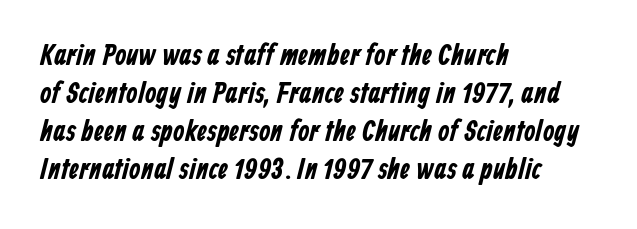
Q: Is the typeface a serif or a sans-serif typeface? A: Sans-serif.
Q: Is the text underlined? A: No.
Q: How is the paragraph aligned? A: Left-aligned.
Q: Is the spacing between letters normal or unusually wide? A: Normal.
Q: Is the spacing between lines tight, normal or loose? A: Normal.
Q: Width (condensed, normal, or wide)? A: Condensed.
Q: Stroke contrast? A: Low.
Q: x-height? A: Medium.
Q: Monospaced? A: No.
